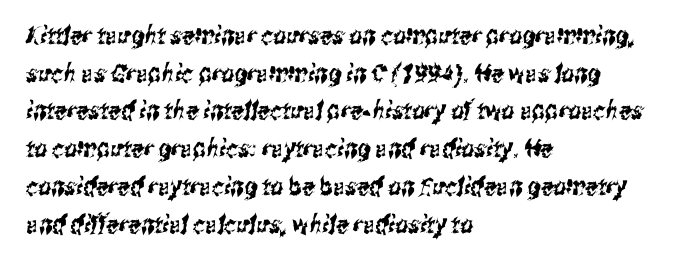
The zone under the glyphs is completely vacant. The letters sit at their default tracking, neither squeezed nor spread. Each line starts at the same left margin while the right side varies. A typesetter would call this leading conventional body-copy spacing.
